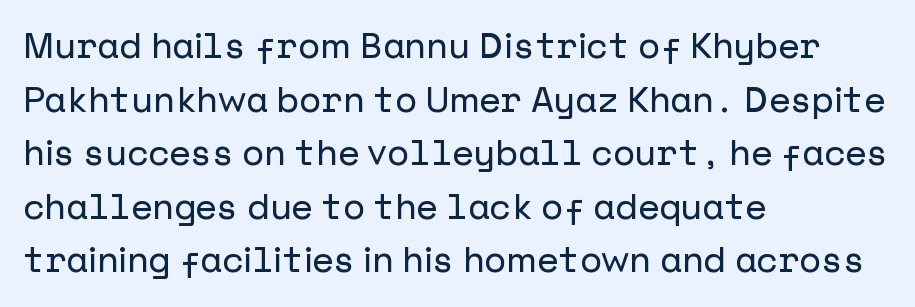
{"serif": "no", "italic": "no", "width": "normal", "stroke_contrast": "low", "x_height": "medium", "underline": "no", "align": "left", "line_spacing": "normal", "line_spacing_ratio": 1.53, "letter_spacing": "normal", "letter_spacing_em": 0.0, "glyph_px": 35}
